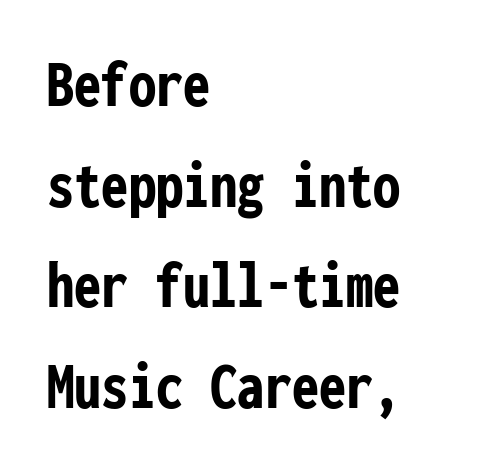
{"serif": "no", "italic": "no", "bold": "yes", "weight": "semibold", "width": "condensed", "stroke_contrast": "low", "x_height": "medium", "monospaced": "yes", "underline": "no", "align": "left", "line_spacing": "normal", "line_spacing_ratio": 1.48, "letter_spacing": "normal", "letter_spacing_em": 0.0, "glyph_px": 68}
